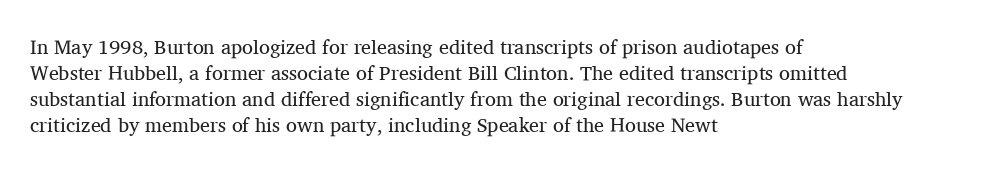
Q: Is the text bold? A: No.
Q: Is the text italic (slanted)? A: No, it is upright.
Q: Is the text underlined? A: No.
Q: How is the paragraph aligned? A: Left-aligned.
Q: Is the spacing between letters normal or unusually wide? A: Normal.
Q: Is the spacing between lines tight, normal or loose? A: Normal.
